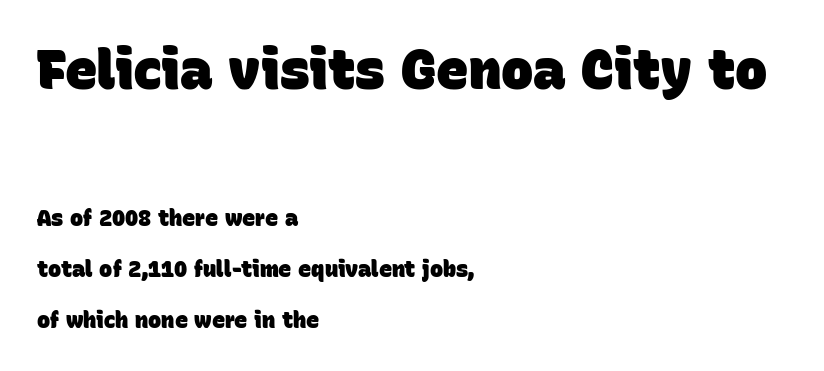
Bare-footed words on every line. Visually the block forms a straight wall on the left and a jagged coastline on the right. Baseline-to-baseline distance is far greater than the letter height. Of the two passages, the one on top uses the larger point size.
